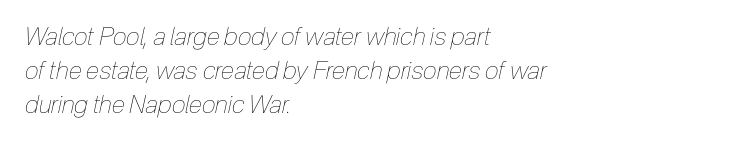
Q: Is the text bold? A: No.
Q: Is the text italic (slanted)? A: Yes, it leans right by about 12 degrees.
Q: Is the text underlined? A: No.
Q: How is the paragraph aligned? A: Left-aligned.
Q: Is the spacing between letters normal or unusually wide? A: Normal.
Q: Is the spacing between lines tight, normal or loose? A: Normal.
